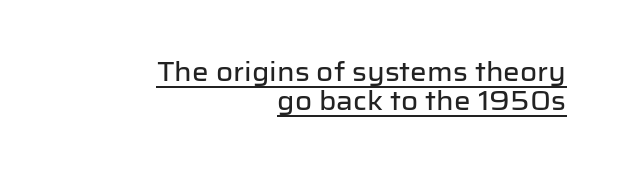
Q: Is the text italic (slanted)? A: No, it is upright.
Q: Is the text underlined? A: Yes.
Q: How is the paragraph aligned? A: Right-aligned.
Q: Is the spacing between letters normal or unusually wide? A: Normal.
Q: Is the spacing between lines tight, normal or loose? A: Tight.
